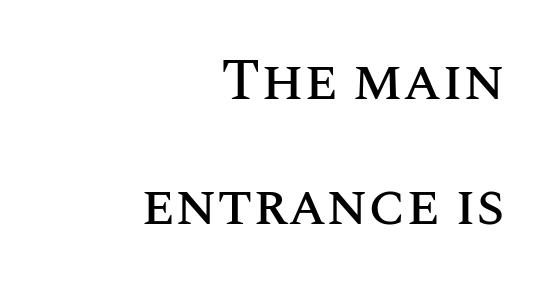
{"italic": "no", "width": "normal", "stroke_contrast": "medium", "x_height": "large", "monospaced": "no", "underline": "no", "align": "right", "line_spacing": "loose", "line_spacing_ratio": 2.15, "letter_spacing": "normal", "letter_spacing_em": 0.0, "glyph_px": 58}
